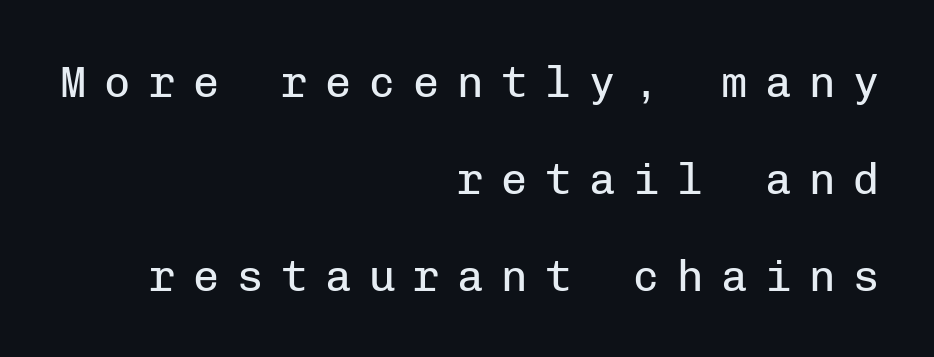
The image shows 44 px regular-weight sans-serif type, upright, monospaced; set right-aligned, loose line spacing (2.2x), unusually wide letter spacing (+0.4 em), not underlined; low stroke contrast and a medium x-height.
